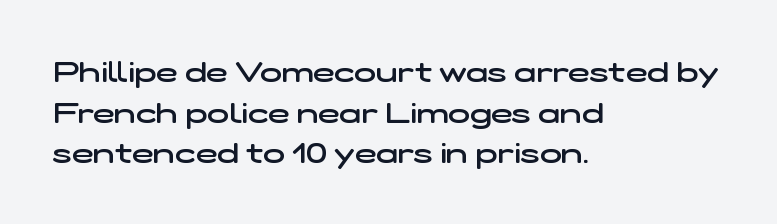
Does the type have serifs? No, each stem ends abruptly. The glyphs have the mass of a demibold cut, below bold. Interline gaps are of average width in this sample. Think of a printed novel: that variable character pitch is what you see here. Plain, unruled lines of type.
